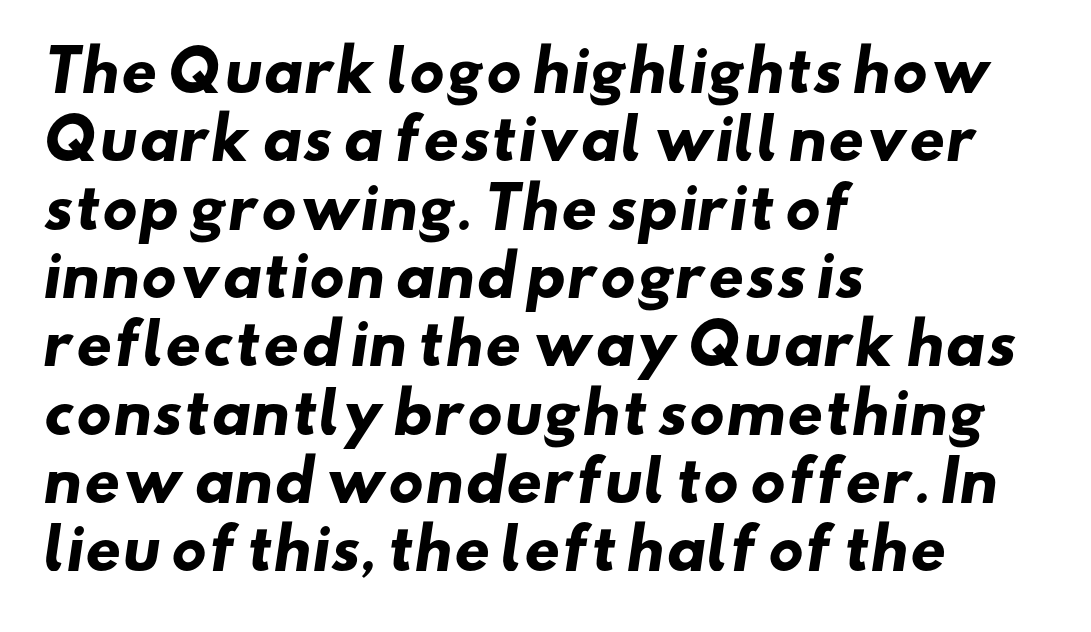
{"serif": "no", "bold": "yes", "weight": "heavy", "width": "wide", "stroke_contrast": "low", "x_height": "small", "monospaced": "no", "underline": "no", "align": "left", "line_spacing_ratio": 1.22, "letter_spacing": "normal", "letter_spacing_em": 0.0, "glyph_px": 56}
